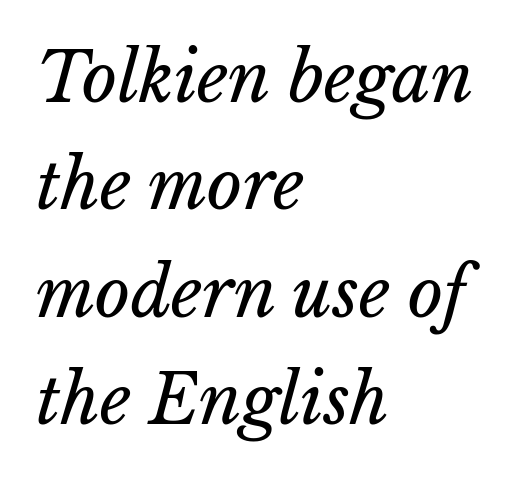
The image shows 68 px regular-weight type; set left-aligned, normal line spacing (1.58x), normal letter spacing, not underlined; low stroke contrast and a medium x-height.
